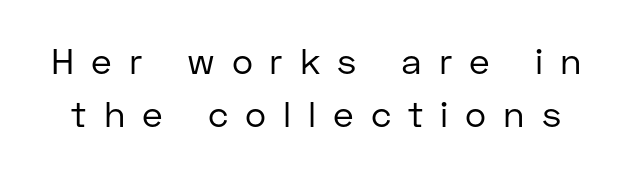
The image shows 36 px regular-weight sans-serif type, upright; set normal line spacing (1.48x), unusually wide letter spacing (+0.47 em), not underlined; low stroke contrast and a medium x-height.
